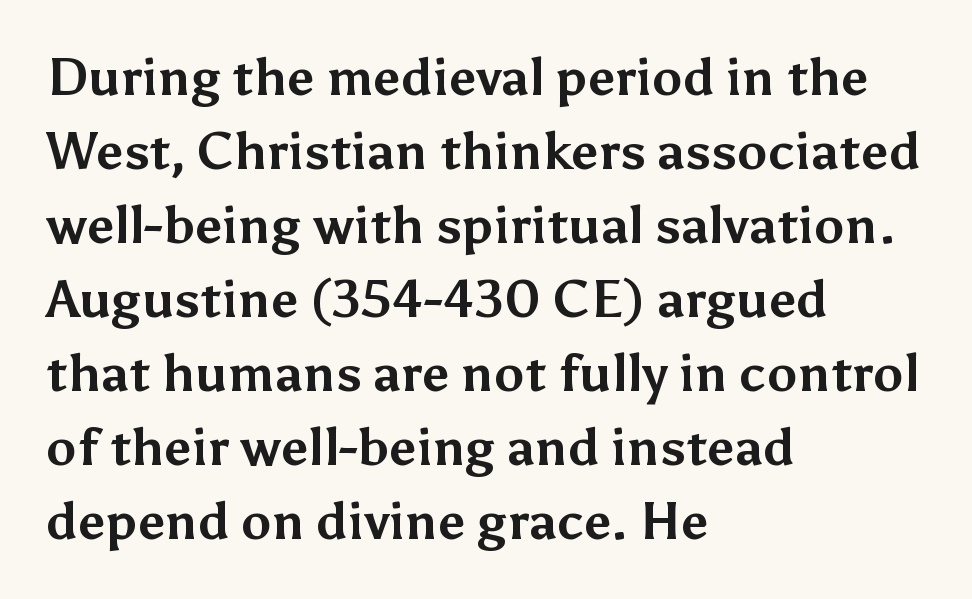
Glance below the letters and you will spot only blank space. A typesetter would call this zero additional tracking. The setting favours the left margin, as ordinary paragraphs usually do. You could not count columns in this text — the font is proportionally spaced. You can tell from the bare stems that sans-serif type was used. How heavy is the stroke? Heavy — this is a bold.
